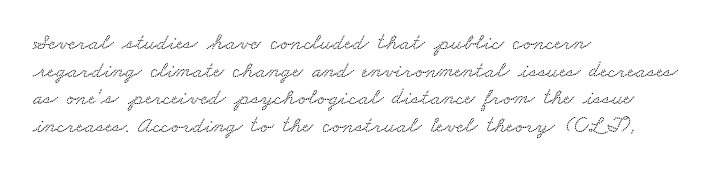
{"underline": "no", "align": "left", "line_spacing_ratio": 1.2, "letter_spacing": "normal", "letter_spacing_em": 0.0, "glyph_px": 23}
